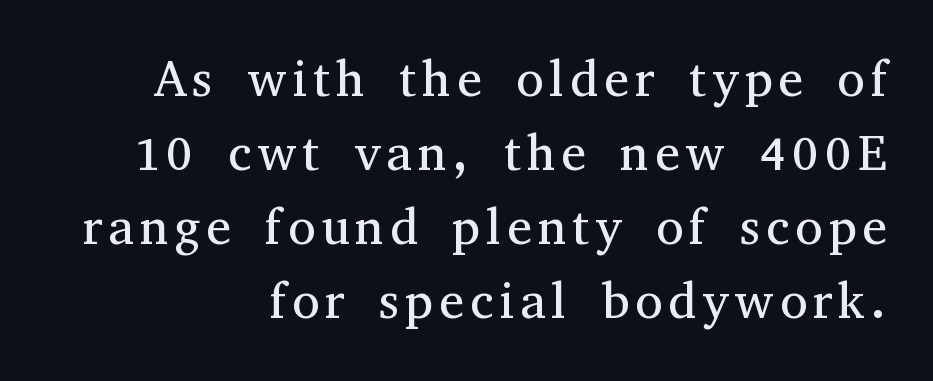
Q: Is the text bold? A: No.
Q: Is the text italic (slanted)? A: No, it is upright.
Q: Is the typeface a serif or a sans-serif typeface? A: Serif.
Q: Is the text underlined? A: No.
Q: How is the paragraph aligned? A: Right-aligned.
Q: Is the spacing between lines tight, normal or loose? A: Normal.
Q: Width (condensed, normal, or wide)? A: Normal.
Q: Stroke contrast? A: Medium.
Q: x-height? A: Medium.
Q: Monospaced? A: No.
